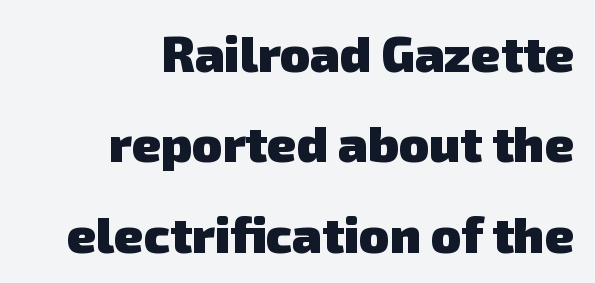
Q: Is the text bold? A: Yes.
Q: Is the typeface a serif or a sans-serif typeface? A: Sans-serif.
Q: Is the text underlined? A: No.
Q: How is the paragraph aligned? A: Right-aligned.
Q: Is the spacing between letters normal or unusually wide? A: Normal.
Q: Width (condensed, normal, or wide)? A: Normal.
Q: Stroke contrast? A: Low.
Q: x-height? A: Medium.
Q: Monospaced? A: No.
